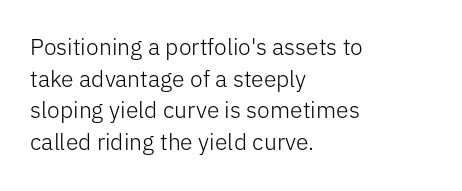
The image shows 23 px text type, upright; set left-aligned, normal line spacing (1.37x), normal letter spacing, not underlined.
